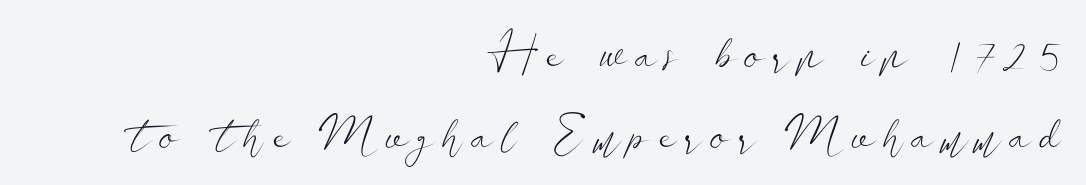
{"serif": "no", "bold": "no", "weight": "light", "width": "wide", "stroke_contrast": "low", "x_height": "small", "monospaced": "no", "underline": "no", "align": "right", "line_spacing": "normal", "line_spacing_ratio": 1.69, "glyph_px": 48}
